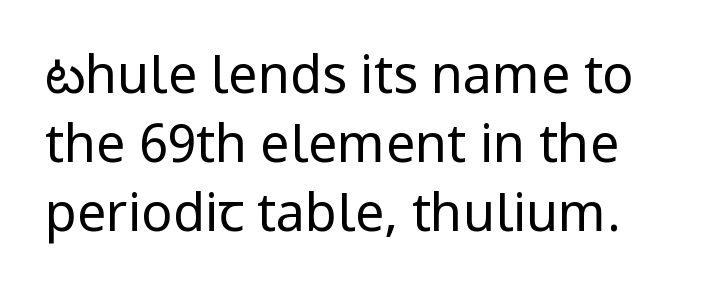
The image shows 52 px regular-weight, condensed sans-serif type, upright; set normal line spacing (1.33x), normal letter spacing, not underlined; low stroke contrast.
